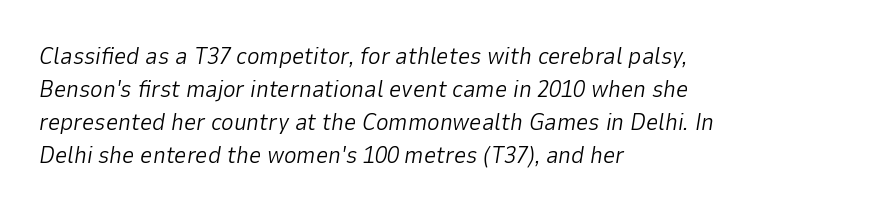
The letters are slanted; this is an italic face. The face looks like a standard text weight, possibly lighter. Spacing between characters is what you'd get straight out of the box. Leading: standard. Left-aligned paragraph, ragged on the right. The space beneath each line is pristine and unruled.
